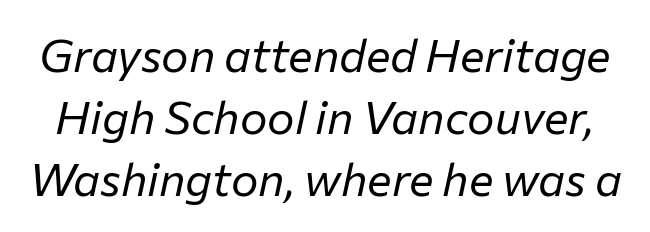
{"italic": "yes", "lean": "right", "slant_degrees": 12, "bold": "no", "weight": "regular", "width": "normal", "stroke_contrast": "low", "x_height": "medium", "monospaced": "no", "underline": "no", "line_spacing": "normal", "line_spacing_ratio": 1.35, "letter_spacing": "normal", "letter_spacing_em": 0.0, "glyph_px": 46}
